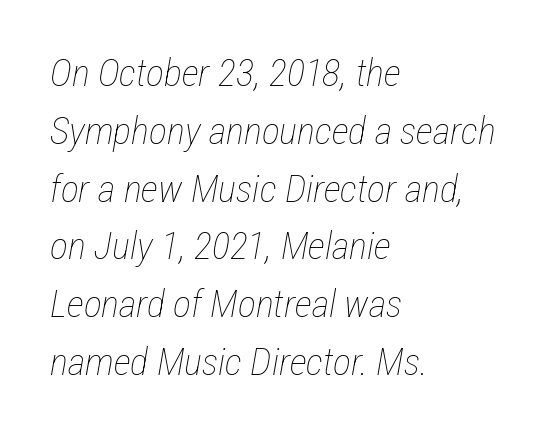
The image shows 38 px thin, condensed type, italic (leaning right); set left-aligned, normal line spacing (1.52x), normal letter spacing, not underlined; low stroke contrast and a medium x-height.
